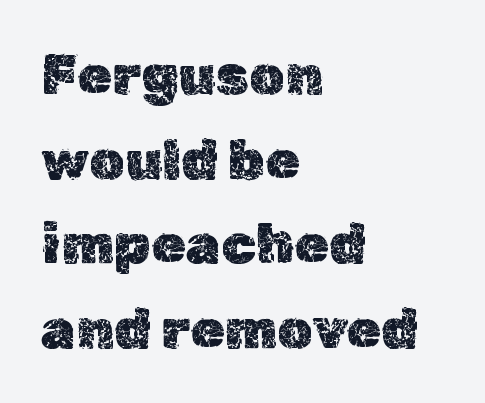
The image shows 56 px text type, upright; set left-aligned, normal line spacing (1.51x), normal letter spacing, not underlined; a medium x-height.
